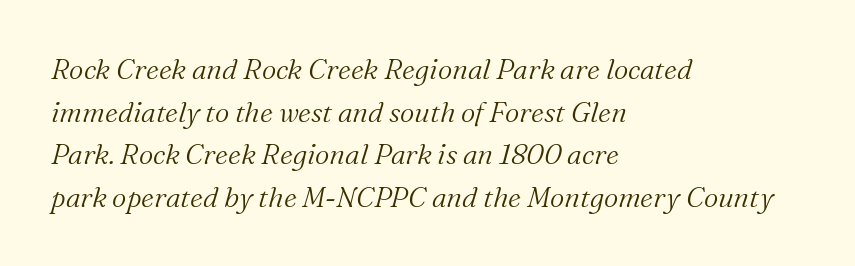
Q: Is the text bold? A: No.
Q: Is the text italic (slanted)? A: Yes, it leans right by about 16 degrees.
Q: Is the typeface a serif or a sans-serif typeface? A: Serif.
Q: Is the text underlined? A: No.
Q: How is the paragraph aligned? A: Left-aligned.
Q: Is the spacing between letters normal or unusually wide? A: Normal.
Q: Is the spacing between lines tight, normal or loose? A: Normal.
Q: Width (condensed, normal, or wide)? A: Normal.
Q: Stroke contrast? A: Medium.
Q: x-height? A: Medium.
Q: Monospaced? A: No.
